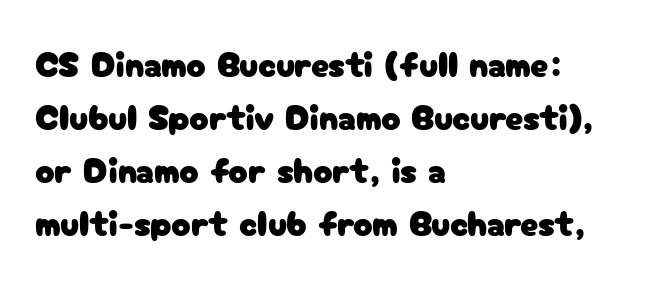
Normally led — the rows are evenly, conventionally spaced. Is this a fixed-width face? No — the glyphs have proportional, varying widths. Left-aligned paragraph, ragged on the right. The letters carry no serifs — their stems end cleanly without finishing strokes. Standard letterfit; no display-style spreading of the glyphs. It's the straight-up-and-down kind of type.
